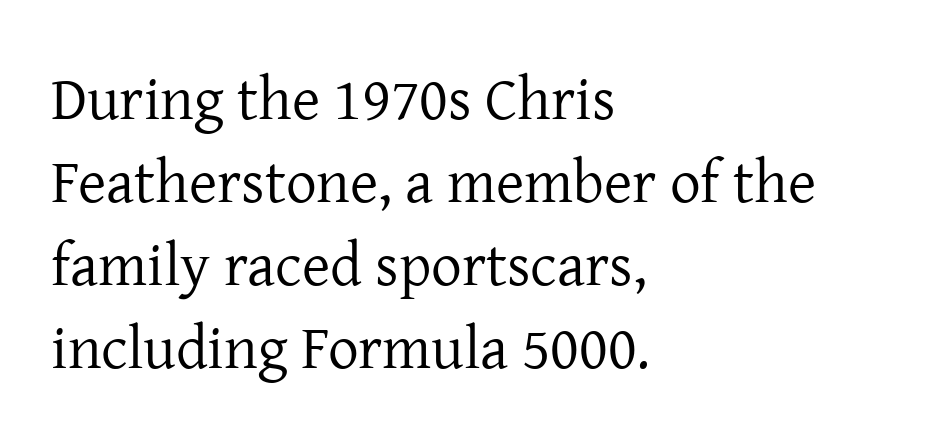
The image shows 61 px regular-weight serif type, upright; set left-aligned, normal line spacing (1.36x), normal letter spacing, not underlined; low stroke contrast and a medium x-height.
